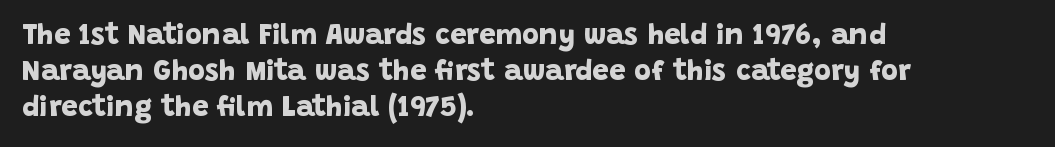
{"serif": "no", "bold": "yes", "weight": "bold", "width": "normal", "stroke_contrast": "low", "x_height": "large", "monospaced": "no", "underline": "no", "align": "left", "line_spacing": "normal", "line_spacing_ratio": 1.25, "letter_spacing": "normal", "letter_spacing_em": 0.0, "glyph_px": 29}
